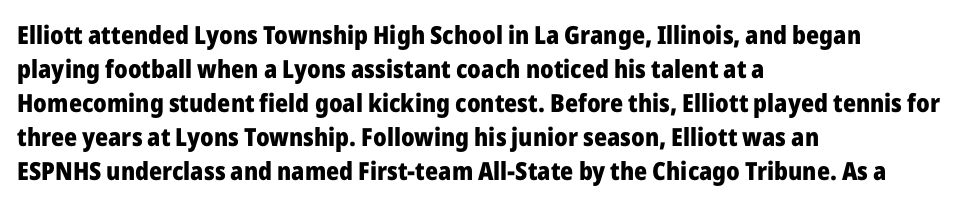
The image shows 25 px bold type, upright; set left-aligned, normal line spacing (1.36x), normal letter spacing, not underlined.
